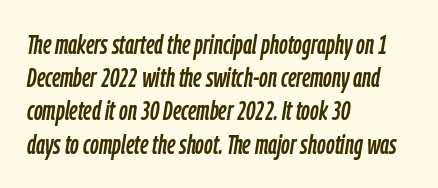
Quick note: italic. Glance below the letters and you will spot only blank space. Words appear dense and cohesive because spacing is normal. All the whitespace from short lines collects on the right.
